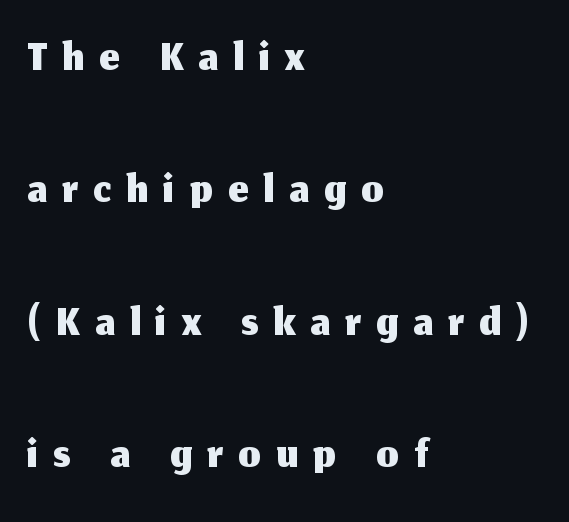
Decoration check: the copy has no underline. The face used here is rendered with a markedly widened letterfit. The letters carry no serifs — their stems end cleanly without finishing strokes. Varying glyph widths throughout — classic text-font behaviour. The typography opts for an upright posture over an oblique one. This rendering uses left alignment, leaving the right contour irregular.
